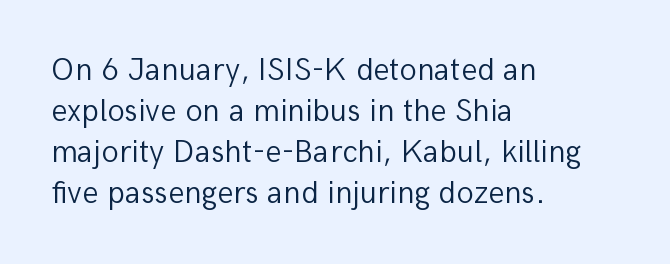
The image shows 32 px light sans-serif type, upright; set left-aligned, normal line spacing (1.28x), normal letter spacing, not underlined; low stroke contrast and a medium x-height.
